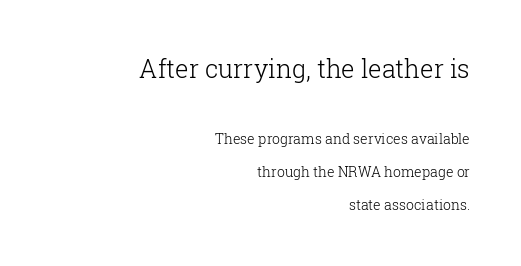
Q: Is the text bold? A: No.
Q: Is the text italic (slanted)? A: No, it is upright.
Q: Is the text underlined? A: No.
Q: How is the paragraph aligned? A: Right-aligned.
Q: Is the spacing between letters normal or unusually wide? A: Normal.
Q: Is the spacing between lines tight, normal or loose? A: Loose.
Q: Which block of text is set in a larger size, the first (top) or the second (bottom)? A: The first (top) one.
